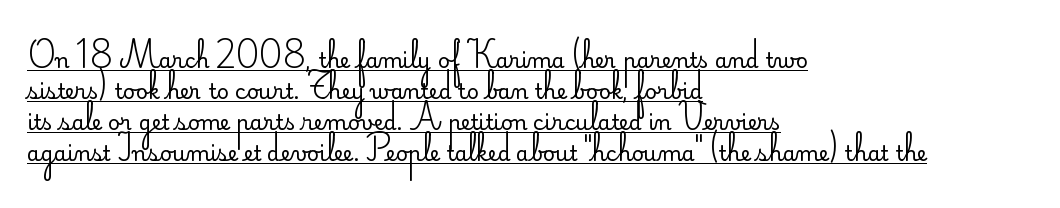
In designer terms, the underline attribute is active on this setting. Compared with a centered layout, this one pins lines to the left instead. Leading: standard. The letterforms sit at book weight or below. The horizontal fit of the characters is conventional and even.
